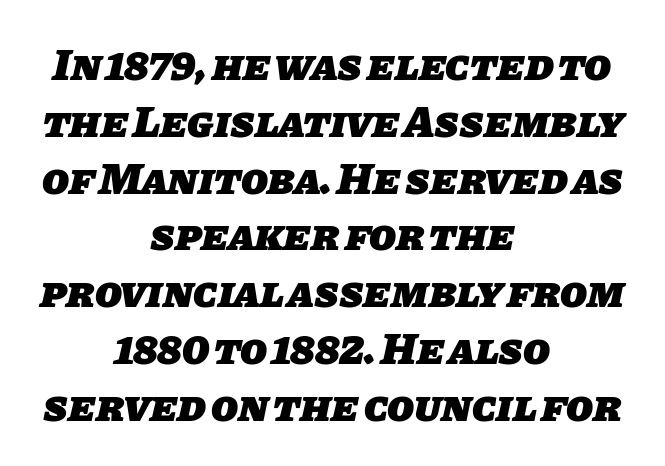
{"bold": "yes", "weight": "heavy", "width": "normal", "stroke_contrast": "low", "x_height": "large", "monospaced": "no", "underline": "no", "align": "center", "line_spacing": "normal", "line_spacing_ratio": 1.29, "letter_spacing": "normal", "letter_spacing_em": 0.0, "glyph_px": 44}
